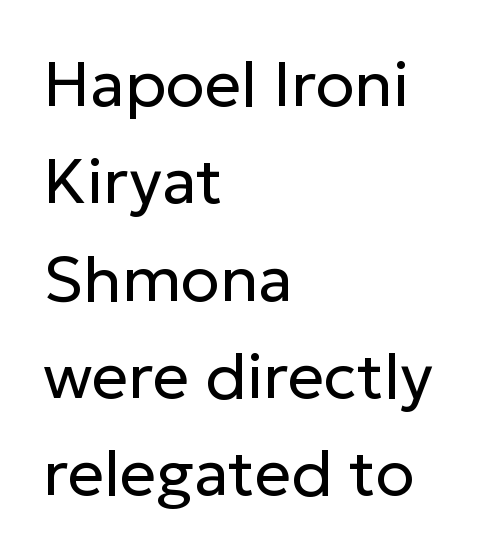
Q: Is the text bold? A: No.
Q: Is the text italic (slanted)? A: No, it is upright.
Q: Is the typeface a serif or a sans-serif typeface? A: Sans-serif.
Q: Is the text underlined? A: No.
Q: How is the paragraph aligned? A: Left-aligned.
Q: Is the spacing between letters normal or unusually wide? A: Normal.
Q: Is the spacing between lines tight, normal or loose? A: Normal.
Q: Width (condensed, normal, or wide)? A: Normal.
Q: Stroke contrast? A: Low.
Q: x-height? A: Medium.
Q: Monospaced? A: No.
